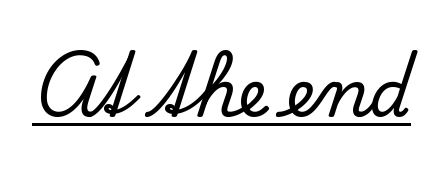
Q: Is the text italic (slanted)? A: Yes.
Q: Is the typeface a serif or a sans-serif typeface? A: Serif.
Q: Is the text underlined? A: Yes.
Q: Is the spacing between letters normal or unusually wide? A: Normal.
Q: Width (condensed, normal, or wide)? A: Normal.
Q: Stroke contrast? A: Low.
Q: x-height? A: Small.
Q: Monospaced? A: No.
